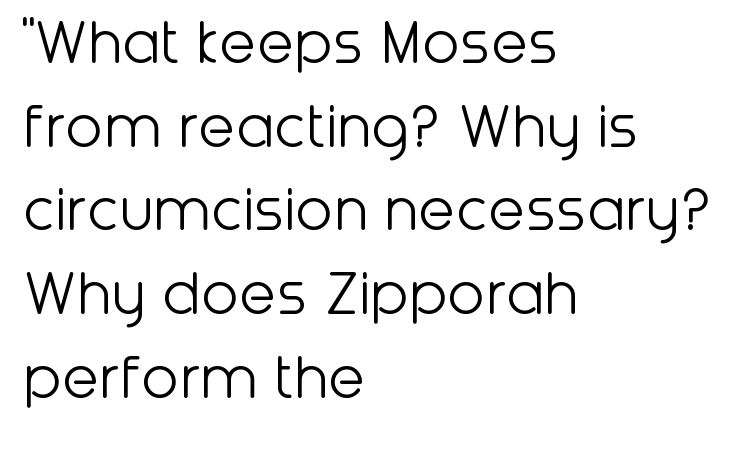
Serifs: no, the terminals of the letterforms are clean. Character widths vary here, with narrow letters taking less room than wide ones. Characters follow at the spacing the type designer built in. Designer's note — italics off, roman on. The zone under the glyphs is completely vacant. Letters have the restrained weight of plain body copy at most.
